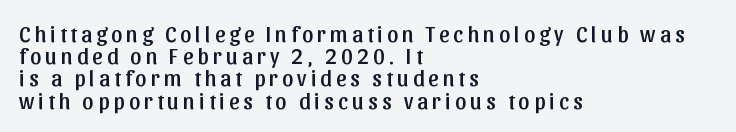
Q: Is the text italic (slanted)? A: No, it is upright.
Q: Is the text underlined? A: No.
Q: How is the paragraph aligned? A: Left-aligned.
Q: Is the spacing between lines tight, normal or loose? A: Tight.
